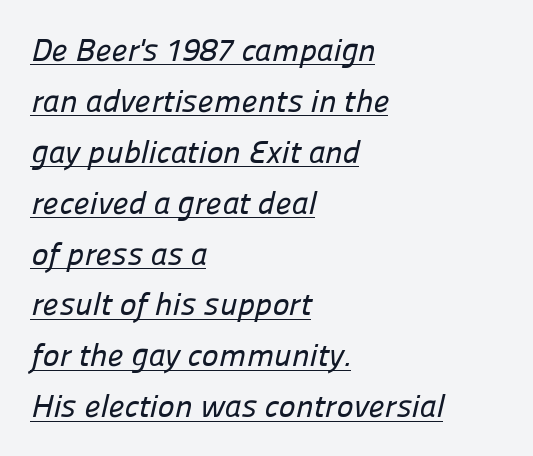
Line spacing here is normal. You could not count columns in this text — the font is proportionally spaced. Notice how the passage keeps a crisp vertical edge on the left only. Each letter's strokes conclude bluntly, with no projecting serifs.
